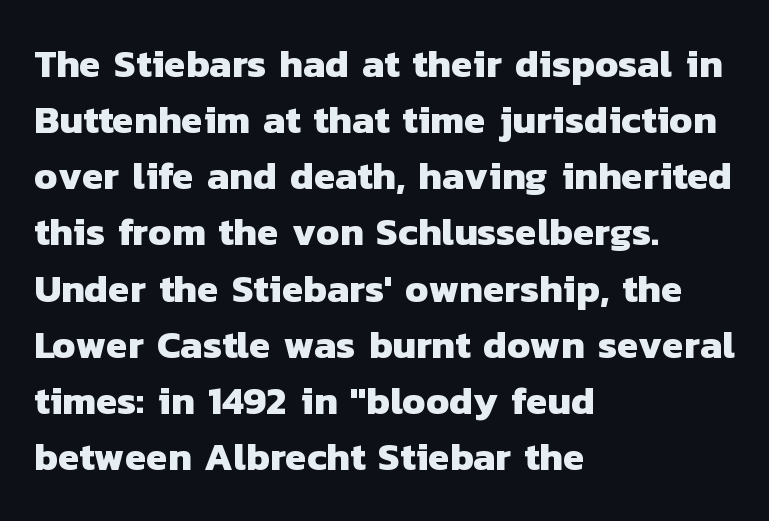
The image shows 39 px heavy sans-serif type; set left-aligned, normal line spacing (1.44x), normal letter spacing, not underlined; low stroke contrast and a medium x-height.
